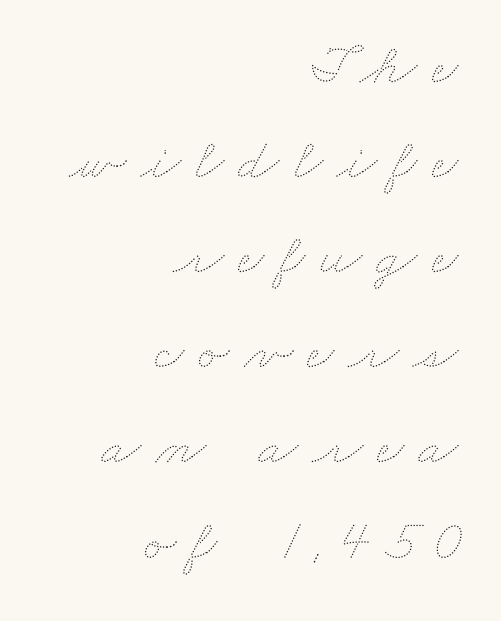
Note the varied advance widths — an 'i' is clearly narrower than an 'm'. Unmarked baselines from the first word to the last. These lines stack with their right ends in a neat column. Characters follow at a spacing far wider than the type designer built in. The rows are spaced the way most documents space them.
